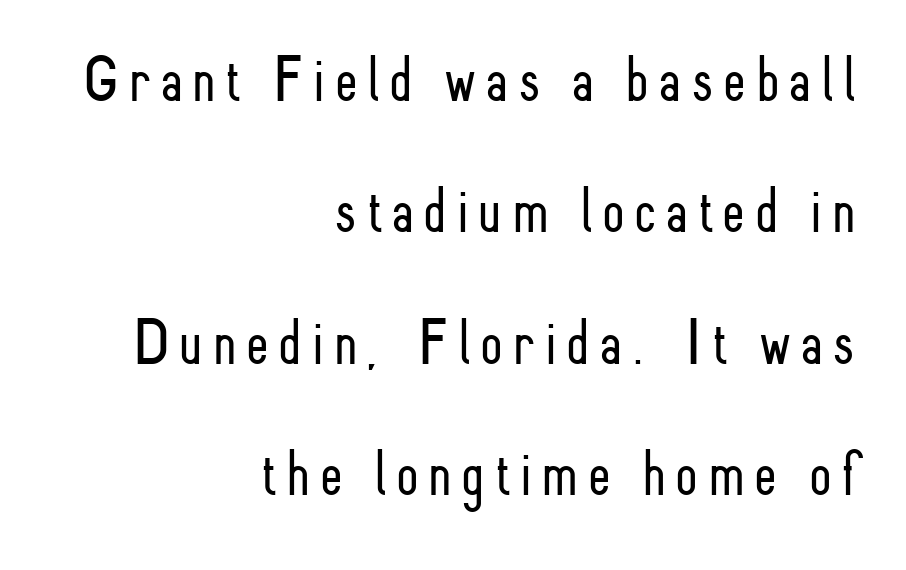
Q: Is the text bold? A: No.
Q: Is the text italic (slanted)? A: No, it is upright.
Q: Is the typeface a serif or a sans-serif typeface? A: Sans-serif.
Q: Is the text underlined? A: No.
Q: How is the paragraph aligned? A: Right-aligned.
Q: Is the spacing between lines tight, normal or loose? A: Loose.
Q: Width (condensed, normal, or wide)? A: Condensed.
Q: Stroke contrast? A: Low.
Q: x-height? A: Small.
Q: Monospaced? A: No.
